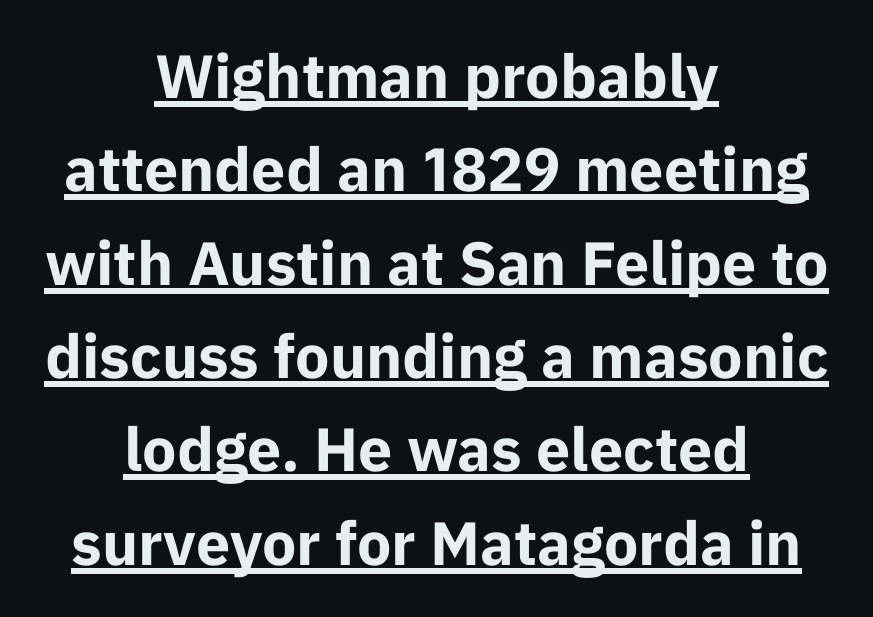
Q: Is the text bold? A: Yes.
Q: Is the text italic (slanted)? A: No, it is upright.
Q: Is the typeface a serif or a sans-serif typeface? A: Sans-serif.
Q: Is the text underlined? A: Yes.
Q: How is the paragraph aligned? A: Centered.
Q: Is the spacing between letters normal or unusually wide? A: Normal.
Q: Is the spacing between lines tight, normal or loose? A: Normal.
Q: Width (condensed, normal, or wide)? A: Normal.
Q: Stroke contrast? A: Low.
Q: x-height? A: Medium.
Q: Monospaced? A: No.
